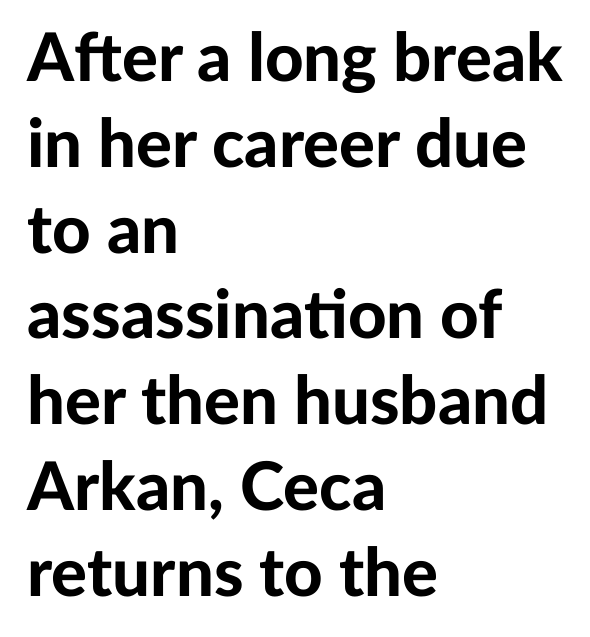
Q: Is the text bold? A: Yes.
Q: Is the text italic (slanted)? A: No, it is upright.
Q: Is the typeface a serif or a sans-serif typeface? A: Sans-serif.
Q: Is the text underlined? A: No.
Q: How is the paragraph aligned? A: Left-aligned.
Q: Is the spacing between letters normal or unusually wide? A: Normal.
Q: Is the spacing between lines tight, normal or loose? A: Normal.
Q: Width (condensed, normal, or wide)? A: Normal.
Q: Stroke contrast? A: Low.
Q: x-height? A: Medium.
Q: Monospaced? A: No.
